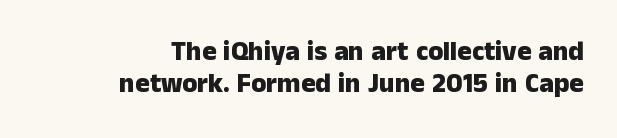
The image shows 27 px bold type, upright; set right-aligned, line spacing 1.2x, normal letter spacing, not underlined.
